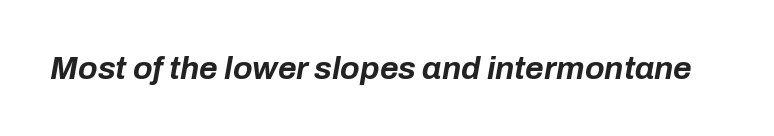
In terms of letterspacing, this is plain default setting. Letters rest on an invisible, unmarked baseline. These lines are rendered in a variable-pitch font. The text carries the slant typical of an italic or oblique font. Each glyph is drawn with heavy, bold strokes.
